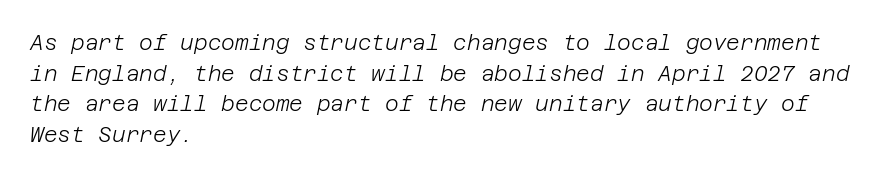
The letters sit at their default tracking, neither squeezed nor spread. All the whitespace from short lines collects on the right. The strokes are not fattened; the text isn't bold. Descender tails drop into unmarked territory. Compared with typical paragraphs, the rows here are spaced about the same. The whole block is typeset with a tilt.
